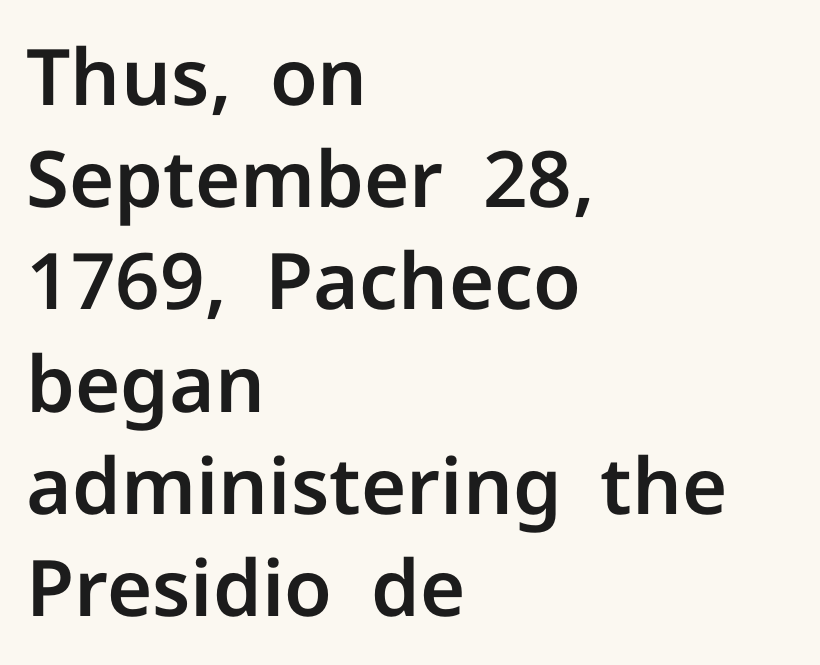
Q: Is the text italic (slanted)? A: No, it is upright.
Q: Is the typeface a serif or a sans-serif typeface? A: Sans-serif.
Q: Is the text underlined? A: No.
Q: How is the paragraph aligned? A: Left-aligned.
Q: Is the spacing between letters normal or unusually wide? A: Normal.
Q: Is the spacing between lines tight, normal or loose? A: Normal.
Q: Width (condensed, normal, or wide)? A: Normal.
Q: Stroke contrast? A: Low.
Q: x-height? A: Medium.
Q: Monospaced? A: No.
